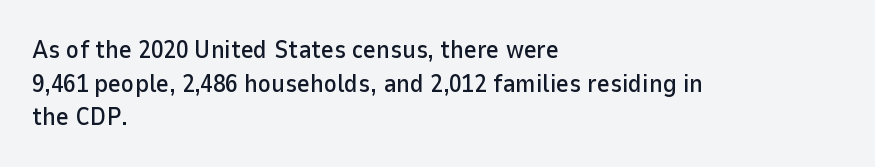
Caption: multi-line text, flush left, ragged right. The font's upright variant was chosen for this text. What stands out about the letter spacing? Nothing — it is the standard amount. Has an underline been added? It has not. This block has exactly the height ordinary leading produces.
